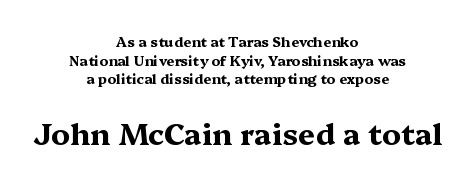
The image shows 30 px bold, wide serif type, upright; set centered, normal line spacing (1.33x), normal letter spacing, not underlined; the second (bottom) block is 2.14x larger; medium stroke contrast and a medium x-height.
